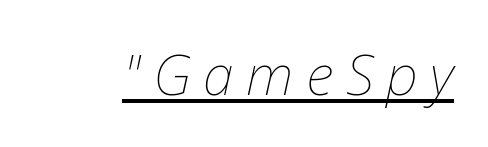
{"italic": "yes", "lean": "right", "slant_degrees": 12, "bold": "no", "weight": "thin", "width": "normal", "stroke_contrast": "low", "x_height": "medium", "monospaced": "no", "underline": "yes", "letter_spacing": "wide", "letter_spacing_em": 0.22, "glyph_px": 56}
